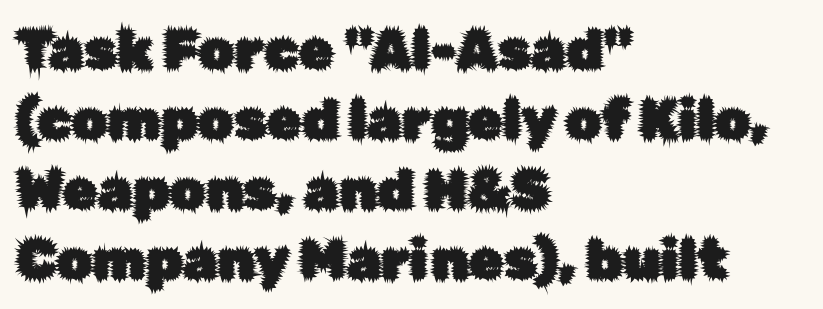
Default kerning and tracking; the words read as compact shapes. The rendering shows plain stroke endings on the letterforms — a sans-serif design. The letters stand straight up with perfectly vertical stems. The lines are quadded left.
